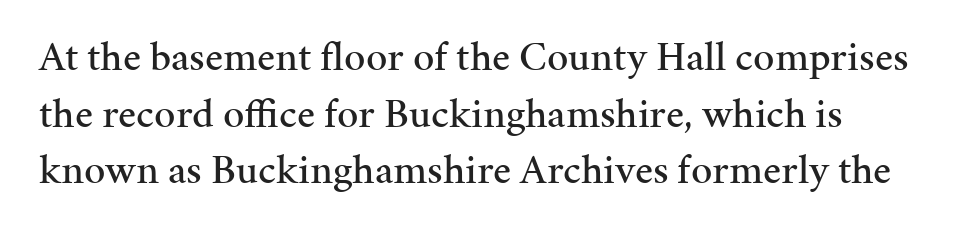
Q: Is the text italic (slanted)? A: No, it is upright.
Q: Is the typeface a serif or a sans-serif typeface? A: Serif.
Q: Is the text underlined? A: No.
Q: How is the paragraph aligned? A: Left-aligned.
Q: Is the spacing between letters normal or unusually wide? A: Normal.
Q: Is the spacing between lines tight, normal or loose? A: Normal.
Q: Width (condensed, normal, or wide)? A: Normal.
Q: Stroke contrast? A: Medium.
Q: x-height? A: Medium.
Q: Monospaced? A: No.
